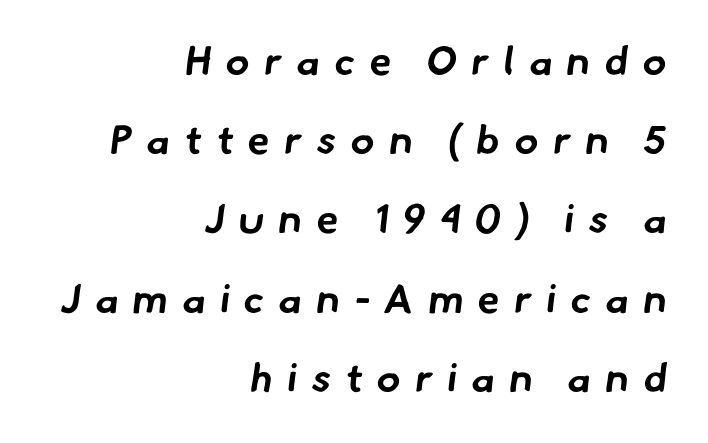
{"serif": "no", "bold": "yes", "weight": "bold", "width": "normal", "stroke_contrast": "low", "x_height": "small", "monospaced": "no", "underline": "no", "align": "right", "line_spacing": "loose", "line_spacing_ratio": 1.98, "letter_spacing": "wide", "letter_spacing_em": 0.36, "glyph_px": 40}
